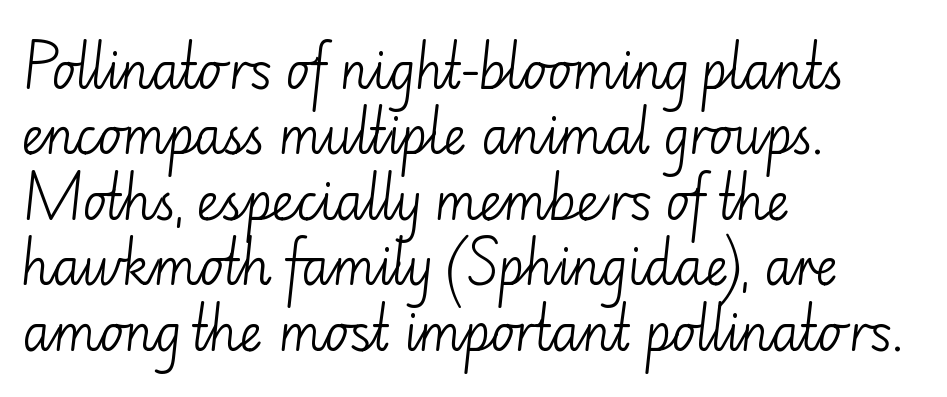
Does the leading feel generous? No, just average. How are the letters spaced? Ordinarily, with no added tracking. To sum up the face: it is a sans, with no serifs. These lines stack with their left ends in a neat column. Looks like regular typesetting: each glyph gets only the width it needs.
